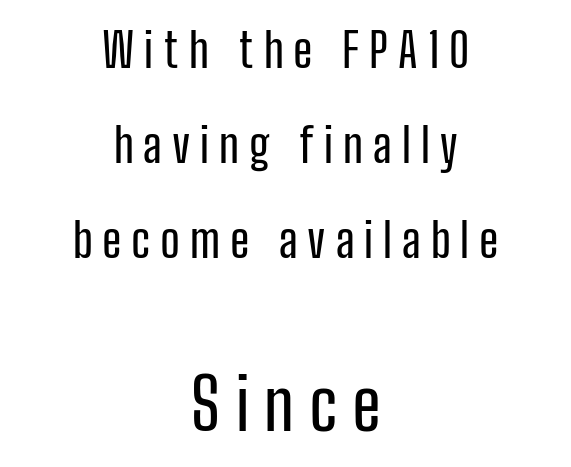
A typesetter would label this face a sans. Honestly, the rows look like they've been pulled way apart. Here the designer chose a conventional face with non-uniform glyph widths. Decoration check: the copy has no underline.
